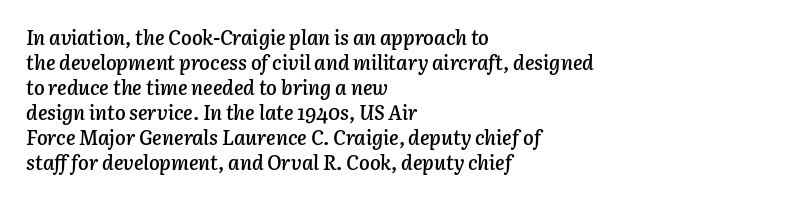
Q: Is the text bold? A: Semi-bold.
Q: Is the text italic (slanted)? A: Yes, it leans right by about 3 degrees.
Q: Is the text underlined? A: No.
Q: How is the paragraph aligned? A: Left-aligned.
Q: Is the spacing between letters normal or unusually wide? A: Normal.
Q: Is the spacing between lines tight, normal or loose? A: Normal.
